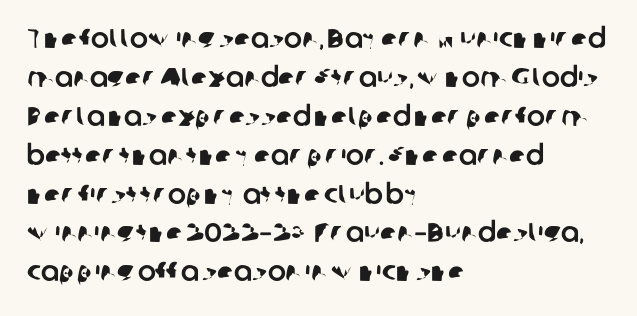
{"underline": "no", "align": "left", "line_spacing": "normal", "line_spacing_ratio": 1.44, "letter_spacing": "normal", "letter_spacing_em": 0.0, "glyph_px": 27}
